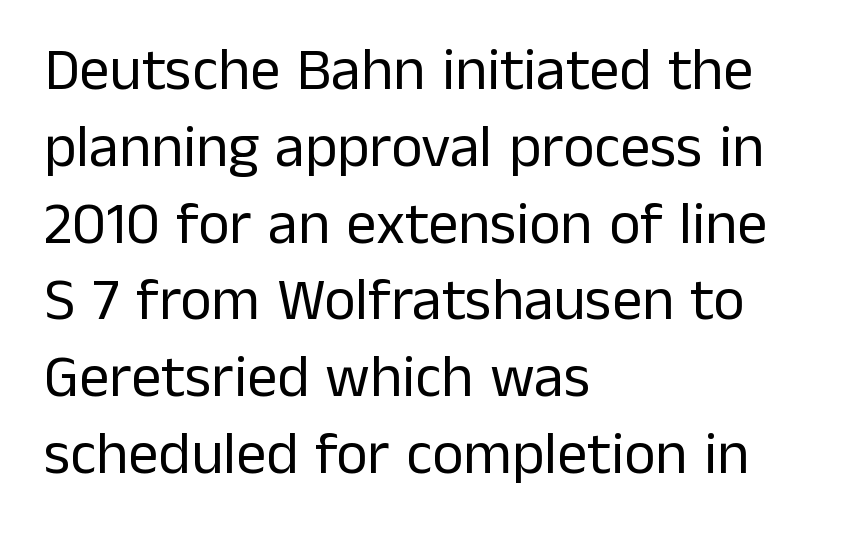
The image shows 60 px regular-weight sans-serif type, upright; set left-aligned, normal line spacing (1.28x), normal letter spacing, not underlined; low stroke contrast and a medium x-height.
